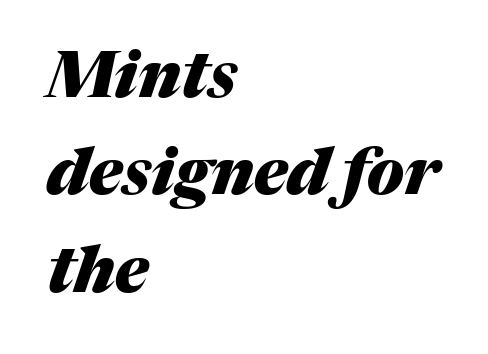
{"italic": "yes", "lean": "right", "slant_degrees": 17, "bold": "yes", "weight": "heavy", "width": "normal", "stroke_contrast": "medium", "x_height": "medium", "monospaced": "no", "underline": "no", "align": "left", "line_spacing": "normal", "line_spacing_ratio": 1.52, "letter_spacing": "normal", "letter_spacing_em": 0.0, "glyph_px": 64}
